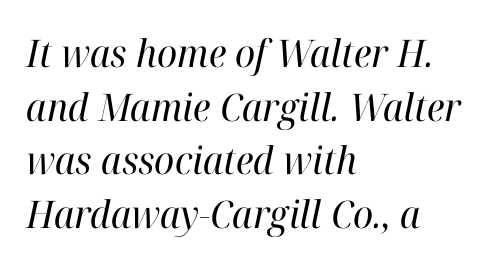
{"serif": "yes", "italic": "yes", "lean": "right", "slant_degrees": 12, "bold": "no", "weight": "regular", "width": "normal", "stroke_contrast": "high", "x_height": "medium", "monospaced": "no", "underline": "no", "align": "left", "line_spacing": "normal", "line_spacing_ratio": 1.41, "letter_spacing": "normal", "letter_spacing_em": 0.0, "glyph_px": 38}
